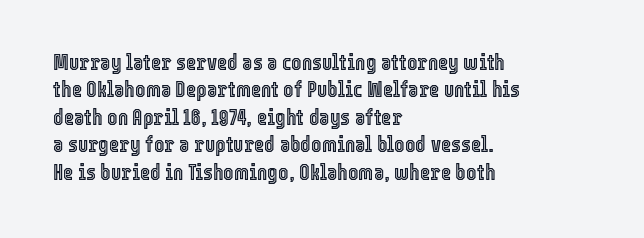
The image shows 22 px text type, upright; set left-aligned, normal line spacing (1.25x), normal letter spacing, not underlined.
